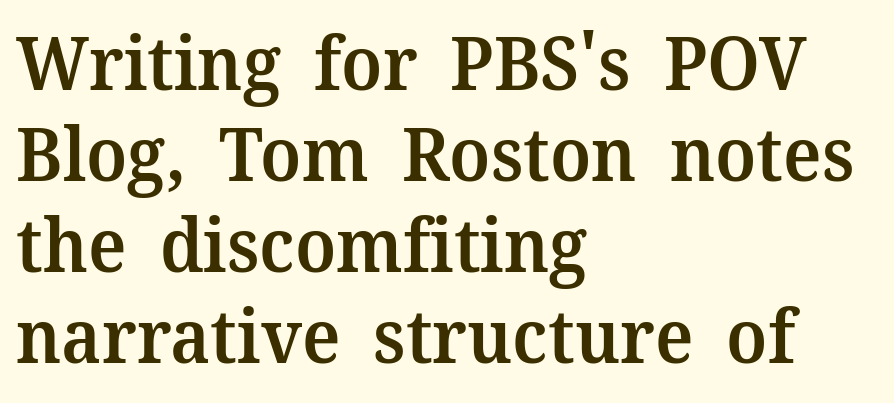
The image shows 74 px semibold serif type, upright; set left-aligned, line spacing 1.23x, normal letter spacing, not underlined; medium stroke contrast and a medium x-height.
